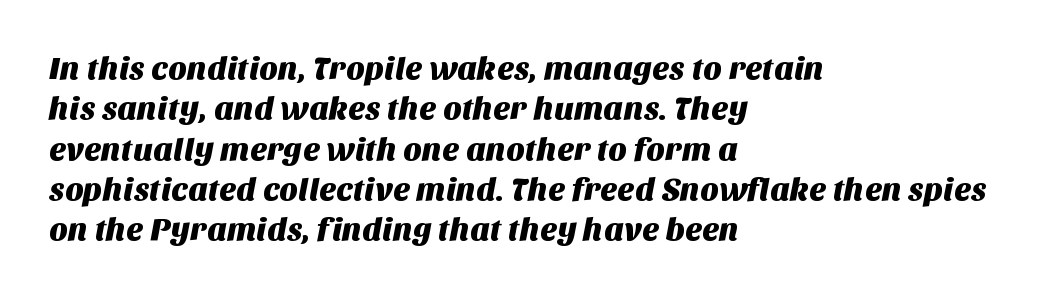
{"serif": "no", "width": "normal", "stroke_contrast": "medium", "x_height": "large", "monospaced": "no", "underline": "no", "align": "left", "line_spacing": "normal", "line_spacing_ratio": 1.26, "letter_spacing": "normal", "letter_spacing_em": 0.0, "glyph_px": 32}
